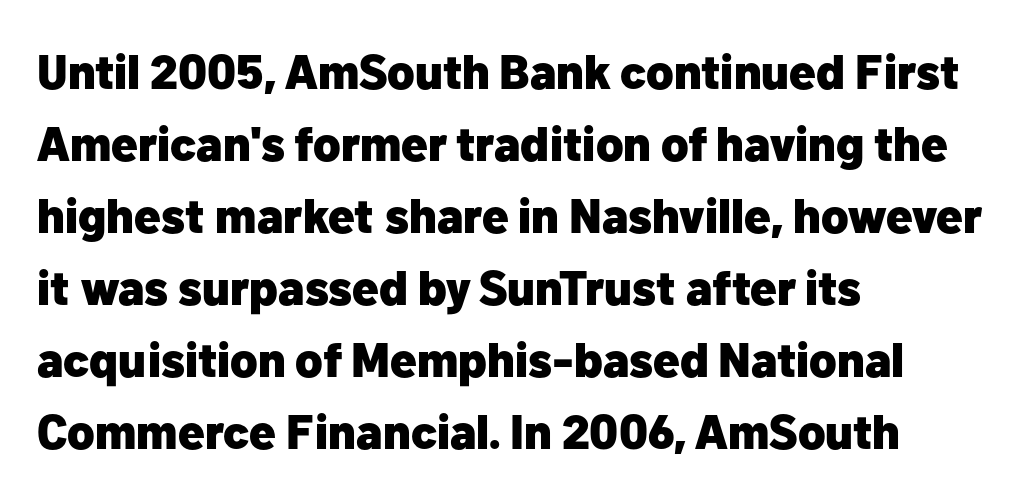
Q: Is the text bold? A: Yes.
Q: Is the text italic (slanted)? A: No, it is upright.
Q: Is the typeface a serif or a sans-serif typeface? A: Sans-serif.
Q: Is the text underlined? A: No.
Q: How is the paragraph aligned? A: Left-aligned.
Q: Is the spacing between letters normal or unusually wide? A: Normal.
Q: Is the spacing between lines tight, normal or loose? A: Normal.
Q: Width (condensed, normal, or wide)? A: Normal.
Q: Stroke contrast? A: Low.
Q: x-height? A: Medium.
Q: Monospaced? A: No.
